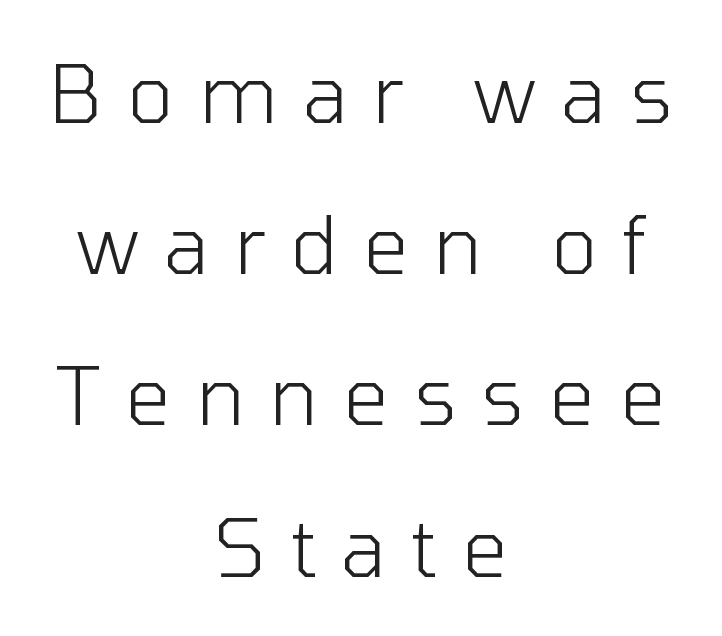
{"serif": "no", "italic": "no", "bold": "no", "weight": "light", "width": "normal", "stroke_contrast": "low", "x_height": "medium", "monospaced": "no", "underline": "no", "align": "center", "line_spacing_ratio": 1.89, "letter_spacing": "wide", "letter_spacing_em": 0.31, "glyph_px": 80}
